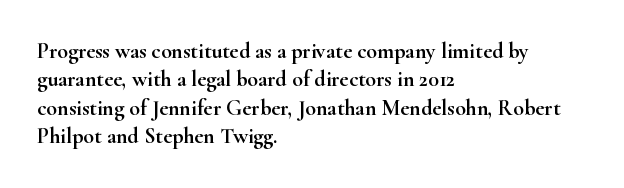
Q: Is the text italic (slanted)? A: No, it is upright.
Q: Is the text underlined? A: No.
Q: How is the paragraph aligned? A: Left-aligned.
Q: Is the spacing between letters normal or unusually wide? A: Normal.
Q: Is the spacing between lines tight, normal or loose? A: Normal.
